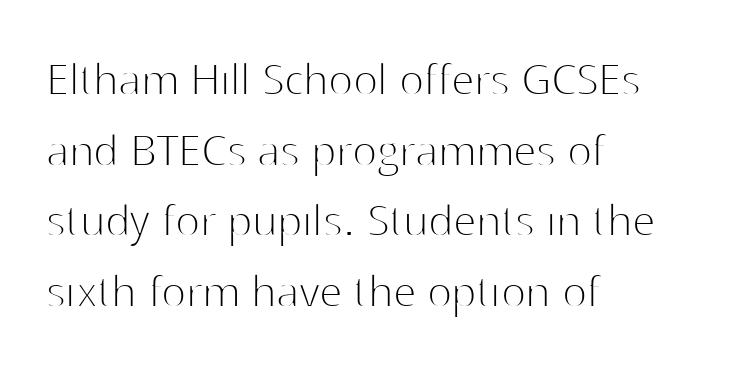
{"serif": "no", "italic": "no", "bold": "no", "weight": "thin", "width": "normal", "stroke_contrast": "high", "x_height": "medium", "monospaced": "no", "underline": "no", "align": "left", "line_spacing": "normal", "line_spacing_ratio": 1.36, "letter_spacing": "normal", "letter_spacing_em": 0.0, "glyph_px": 52}
